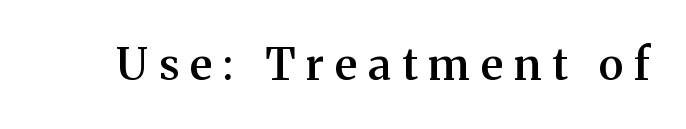
The typesetting leans somewhat heavy: a semibold. Upright lettering throughout. These lines are rendered in a variable-pitch font. This sample uses expanded letter spacing, leaving extra air between glyphs.
